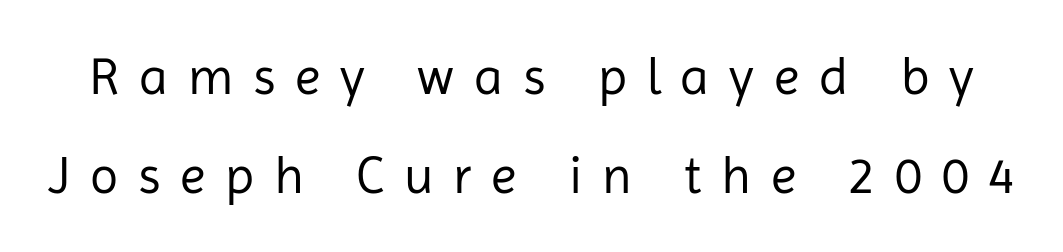
Q: Is the text bold? A: No.
Q: Is the text italic (slanted)? A: No, it is upright.
Q: Is the typeface a serif or a sans-serif typeface? A: Sans-serif.
Q: Is the text underlined? A: No.
Q: Is the spacing between letters normal or unusually wide? A: Unusually wide.
Q: Is the spacing between lines tight, normal or loose? A: Loose.
Q: Width (condensed, normal, or wide)? A: Normal.
Q: Stroke contrast? A: Low.
Q: x-height? A: Medium.
Q: Monospaced? A: No.
